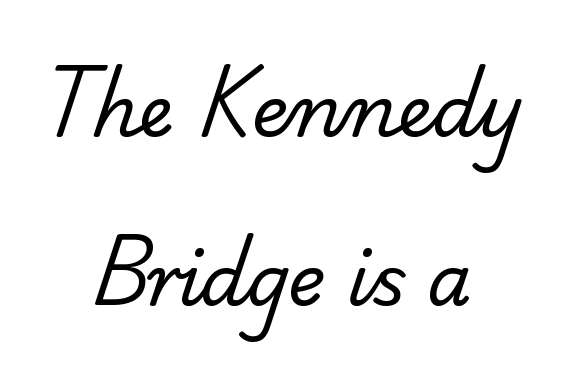
Q: Is the text bold? A: No.
Q: Is the typeface a serif or a sans-serif typeface? A: Sans-serif.
Q: Is the text underlined? A: No.
Q: How is the paragraph aligned? A: Centered.
Q: Is the spacing between letters normal or unusually wide? A: Normal.
Q: Is the spacing between lines tight, normal or loose? A: Loose.
Q: Width (condensed, normal, or wide)? A: Normal.
Q: Stroke contrast? A: Low.
Q: x-height? A: Small.
Q: Monospaced? A: No.
